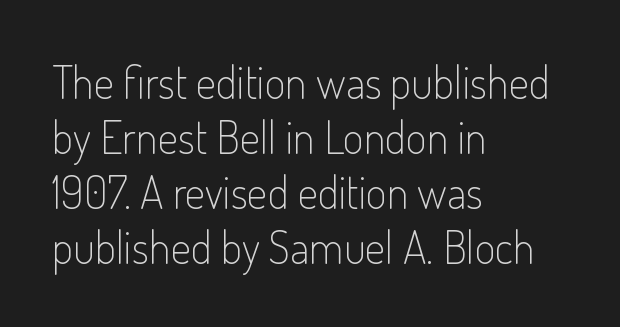
Q: Is the text bold? A: No.
Q: Is the text italic (slanted)? A: No, it is upright.
Q: Is the typeface a serif or a sans-serif typeface? A: Sans-serif.
Q: Is the text underlined? A: No.
Q: How is the paragraph aligned? A: Left-aligned.
Q: Is the spacing between letters normal or unusually wide? A: Normal.
Q: Width (condensed, normal, or wide)? A: Condensed.
Q: Stroke contrast? A: Low.
Q: x-height? A: Small.
Q: Monospaced? A: No.
